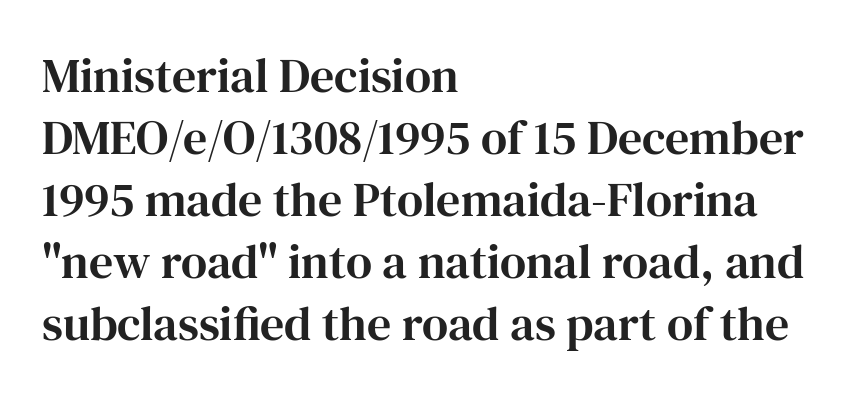
The type is set solid horizontally, with unmodified tracking. Typeset ragged right — the left edge is the straight one. Decoration check: the copy has no underline. The letters advance in unequal steps, a hallmark of proportional type.
